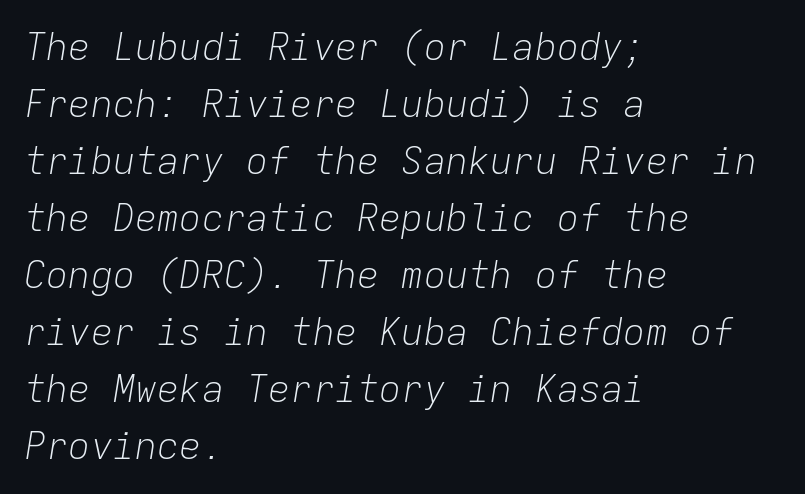
Q: Is the text bold? A: No.
Q: Is the text italic (slanted)? A: Yes, it leans right by about 9 degrees.
Q: Is the text underlined? A: No.
Q: How is the paragraph aligned? A: Left-aligned.
Q: Is the spacing between letters normal or unusually wide? A: Normal.
Q: Is the spacing between lines tight, normal or loose? A: Normal.
Q: Width (condensed, normal, or wide)? A: Normal.
Q: Stroke contrast? A: Low.
Q: x-height? A: Medium.
Q: Monospaced? A: Yes.
